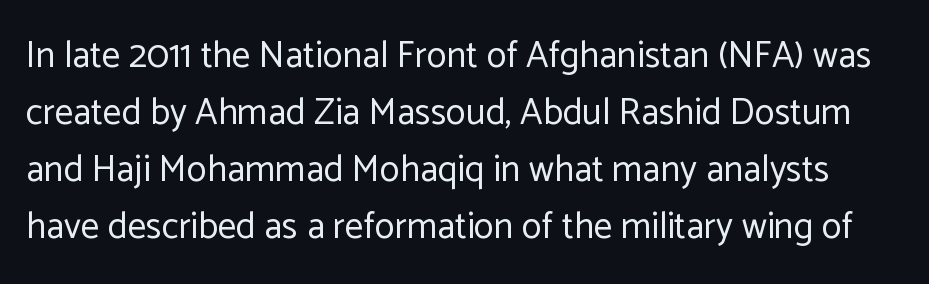
Horizontal bands of white between lines are of average thickness. The typography opts for an upright posture over an oblique one. Character widths vary here, with narrow letters taking less room than wide ones. Weight class: somewhere from thin through regular.
